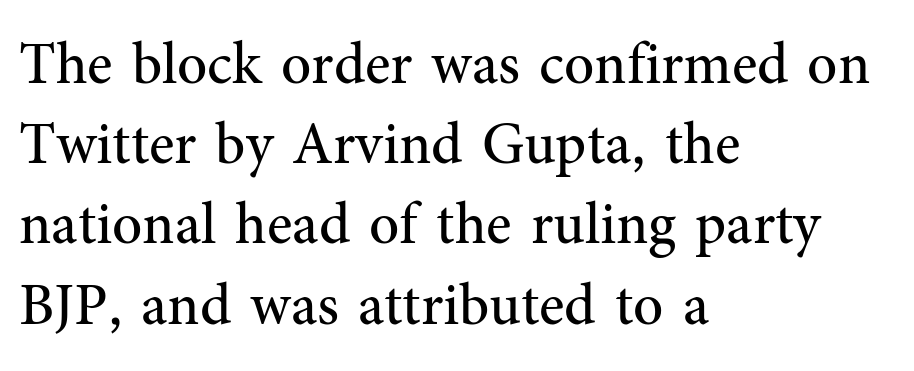
Q: Is the text bold? A: No.
Q: Is the text italic (slanted)? A: No, it is upright.
Q: Is the typeface a serif or a sans-serif typeface? A: Serif.
Q: Is the text underlined? A: No.
Q: How is the paragraph aligned? A: Left-aligned.
Q: Is the spacing between letters normal or unusually wide? A: Normal.
Q: Is the spacing between lines tight, normal or loose? A: Normal.
Q: Width (condensed, normal, or wide)? A: Normal.
Q: Stroke contrast? A: Medium.
Q: x-height? A: Medium.
Q: Monospaced? A: No.
